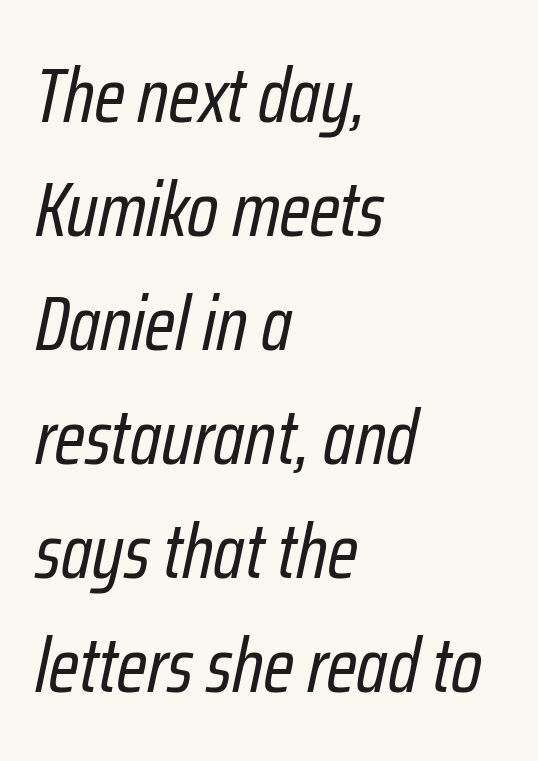
Q: Is the text bold? A: No.
Q: Is the text italic (slanted)? A: Yes, it leans right by about 12 degrees.
Q: Is the text underlined? A: No.
Q: How is the paragraph aligned? A: Left-aligned.
Q: Is the spacing between letters normal or unusually wide? A: Normal.
Q: Is the spacing between lines tight, normal or loose? A: Normal.
Q: Width (condensed, normal, or wide)? A: Condensed.
Q: Stroke contrast? A: Low.
Q: x-height? A: Medium.
Q: Monospaced? A: No.
